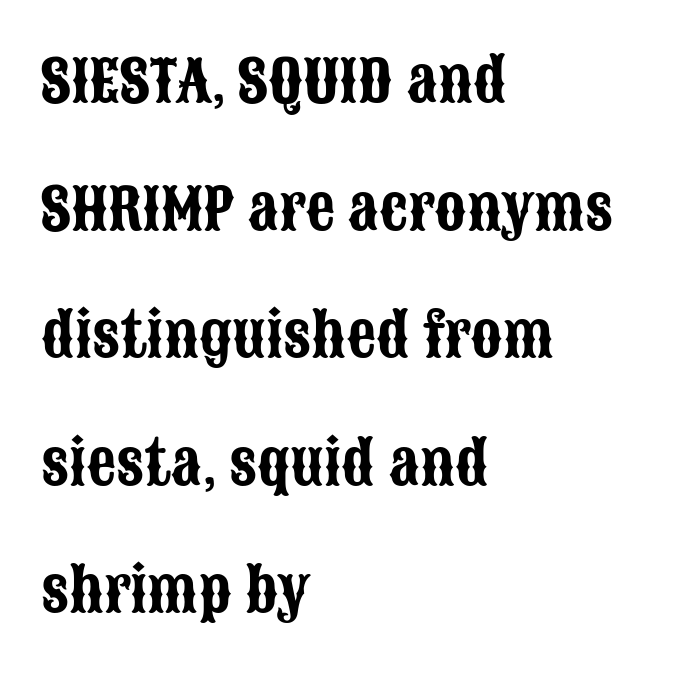
The image shows 58 px condensed sans-serif type, upright; set left-aligned, loose line spacing (2.2x), normal letter spacing, not underlined; low stroke contrast and a large x-height.
